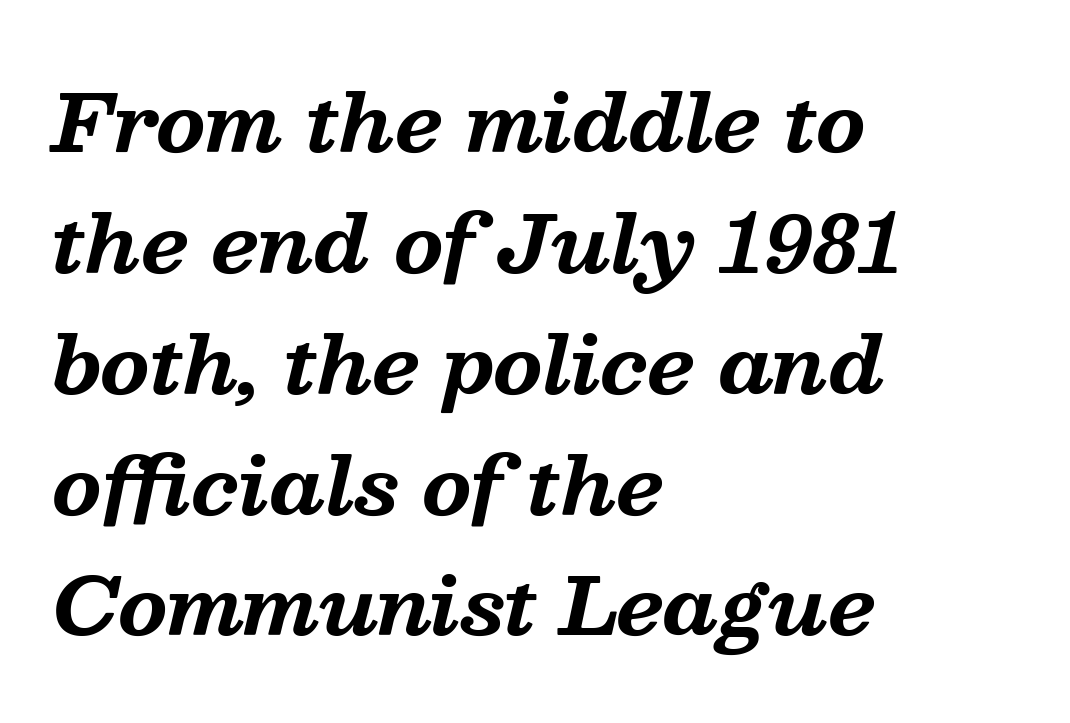
{"serif": "yes", "italic": "yes", "lean": "right", "slant_degrees": 13, "bold": "yes", "weight": "bold", "width": "normal", "stroke_contrast": "medium", "x_height": "medium", "monospaced": "no", "underline": "no", "align": "left", "line_spacing": "normal", "line_spacing_ratio": 1.53, "letter_spacing": "normal", "letter_spacing_em": 0.0, "glyph_px": 79}
